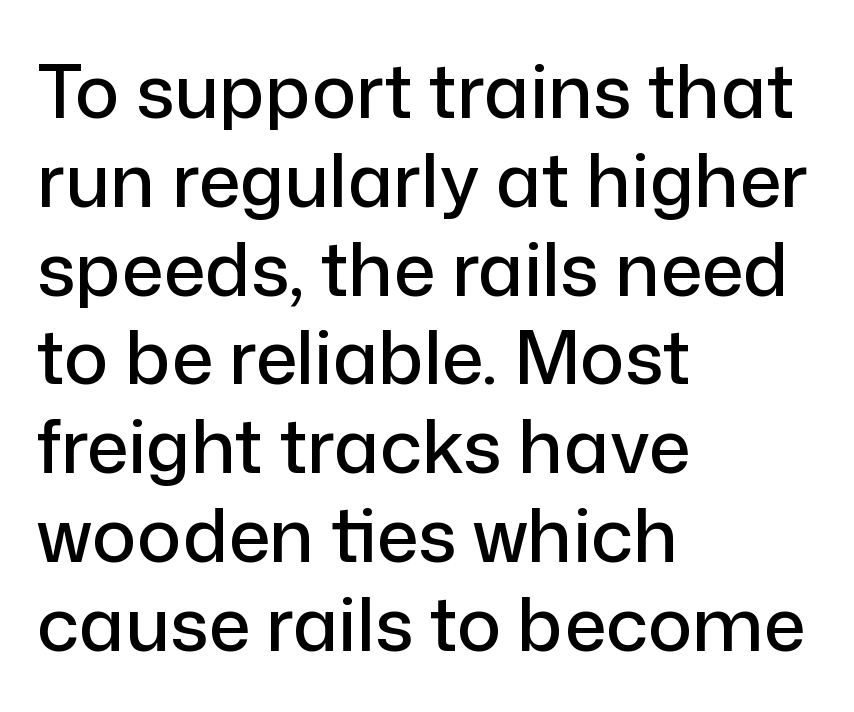
Q: Is the text italic (slanted)? A: No, it is upright.
Q: Is the typeface a serif or a sans-serif typeface? A: Sans-serif.
Q: Is the text underlined? A: No.
Q: How is the paragraph aligned? A: Left-aligned.
Q: Is the spacing between letters normal or unusually wide? A: Normal.
Q: Width (condensed, normal, or wide)? A: Normal.
Q: Stroke contrast? A: Low.
Q: x-height? A: Medium.
Q: Monospaced? A: No.
